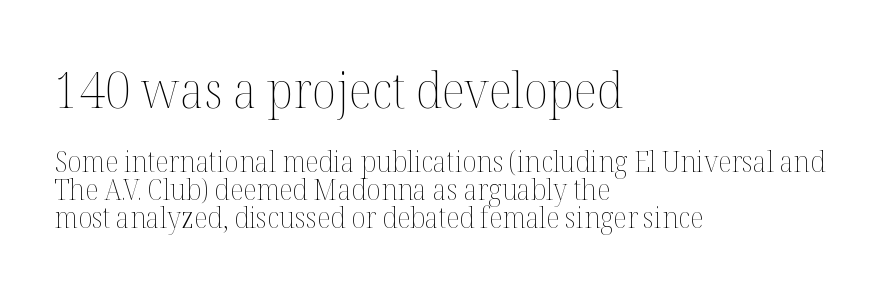
{"italic": "no", "bold": "no", "weight": "thin", "width": "normal", "stroke_contrast": "medium", "x_height": "medium", "monospaced": "no", "underline": "no", "align": "left", "line_spacing": "tight", "line_spacing_ratio": 0.95, "letter_spacing": "normal", "letter_spacing_em": 0.0, "larger_block": "first", "size_ratio": 1.72, "glyph_px": 50}
